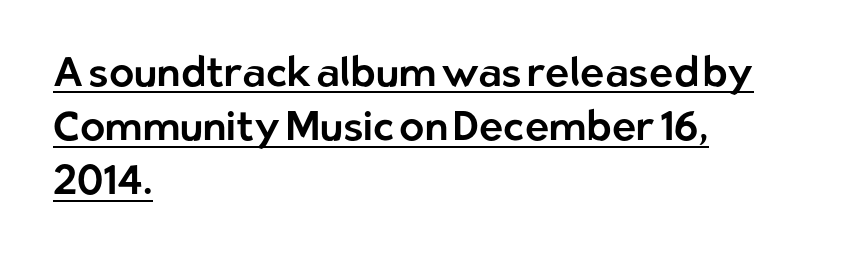
The image shows 41 px sans-serif type, upright; set left-aligned, normal line spacing (1.32x), normal letter spacing, underlined; low stroke contrast and a medium x-height.
